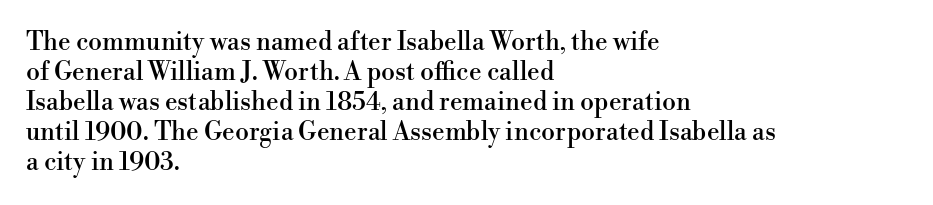
{"italic": "no", "underline": "no", "align": "left", "line_spacing_ratio": 1.2, "letter_spacing": "normal", "letter_spacing_em": 0.0, "glyph_px": 25}
